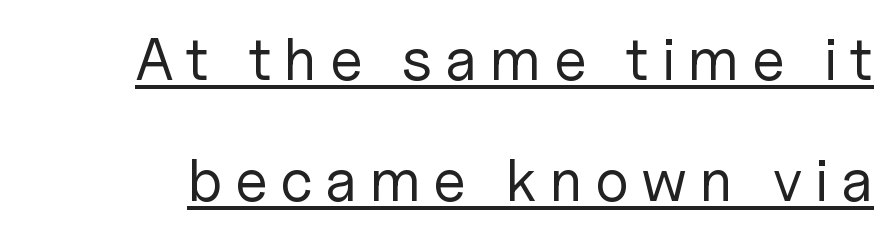
{"serif": "no", "italic": "no", "bold": "no", "weight": "regular", "width": "normal", "stroke_contrast": "low", "x_height": "medium", "monospaced": "no", "underline": "yes", "line_spacing": "loose", "line_spacing_ratio": 2.01, "letter_spacing": "wide", "letter_spacing_em": 0.21, "glyph_px": 60}
